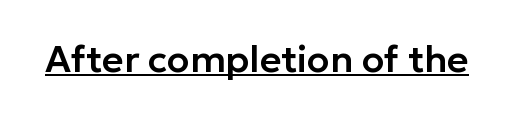
{"serif": "no", "italic": "no", "width": "normal", "stroke_contrast": "low", "x_height": "medium", "monospaced": "no", "underline": "yes", "letter_spacing": "normal", "letter_spacing_em": 0.0, "glyph_px": 37}
